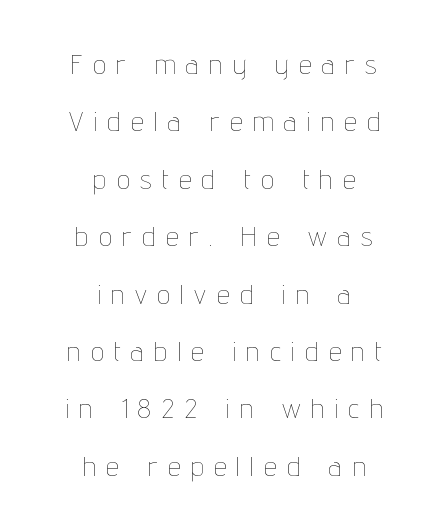
{"italic": "no", "bold": "no", "weight": "thin", "width": "condensed", "stroke_contrast": "low", "x_height": "medium", "monospaced": "no", "underline": "no", "align": "center", "line_spacing": "loose", "line_spacing_ratio": 2.05, "letter_spacing": "wide", "letter_spacing_em": 0.39, "glyph_px": 28}
